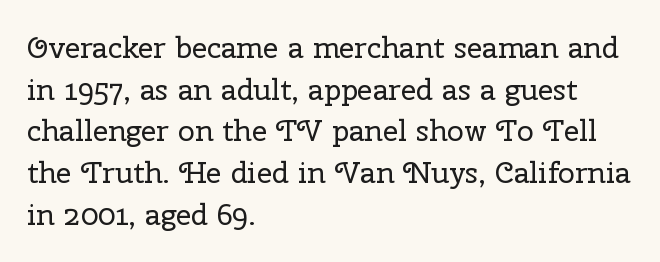
Q: Is the text bold? A: No.
Q: Is the text italic (slanted)? A: No, it is upright.
Q: Is the typeface a serif or a sans-serif typeface? A: Serif.
Q: Is the text underlined? A: No.
Q: How is the paragraph aligned? A: Left-aligned.
Q: Is the spacing between letters normal or unusually wide? A: Normal.
Q: Is the spacing between lines tight, normal or loose? A: Normal.
Q: Width (condensed, normal, or wide)? A: Normal.
Q: Stroke contrast? A: Low.
Q: x-height? A: Medium.
Q: Monospaced? A: No.
